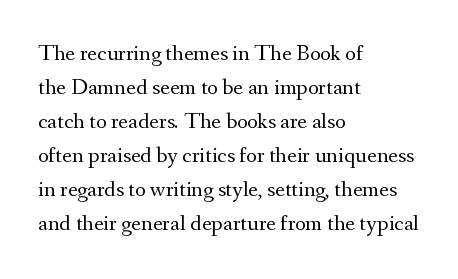
{"italic": "no", "bold": "no", "underline": "no", "align": "left", "line_spacing": "normal", "line_spacing_ratio": 1.48, "letter_spacing": "normal", "letter_spacing_em": 0.0, "glyph_px": 23}
